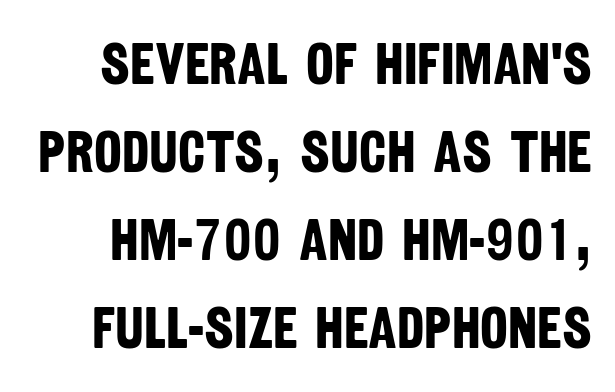
{"serif": "no", "bold": "yes", "weight": "bold", "width": "condensed", "stroke_contrast": "low", "x_height": "large", "monospaced": "no", "underline": "no", "line_spacing": "normal", "line_spacing_ratio": 1.49, "letter_spacing": "normal", "letter_spacing_em": 0.0, "glyph_px": 59}
